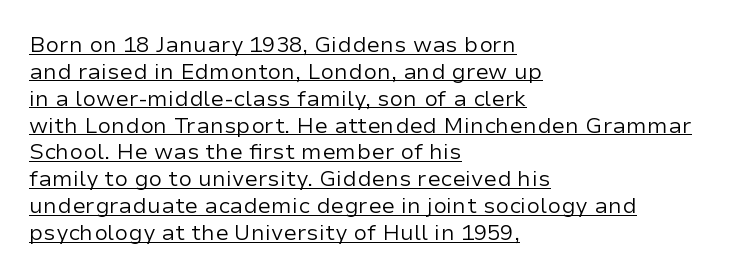
{"italic": "no", "bold": "no", "underline": "yes", "align": "left", "line_spacing_ratio": 1.22, "letter_spacing": "normal", "letter_spacing_em": 0.0, "glyph_px": 22}
